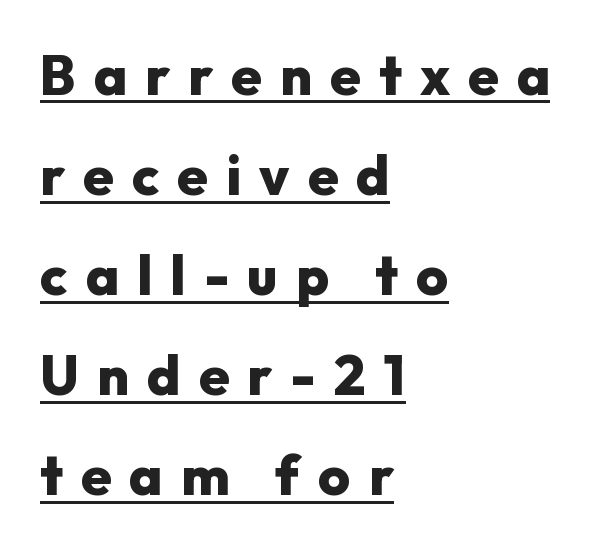
The image shows 55 px heavy sans-serif type, upright; set left-aligned, line spacing 1.82x, unusually wide letter spacing (+0.33 em), underlined; low stroke contrast and a medium x-height.
